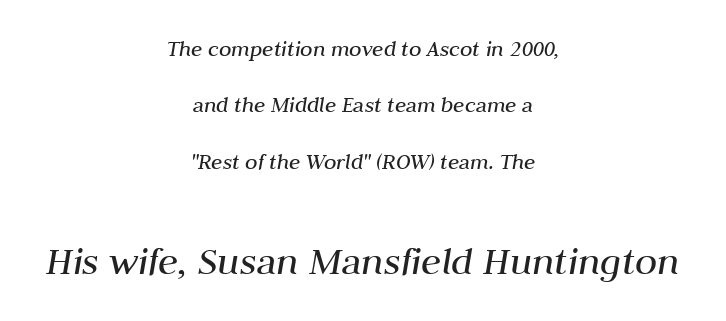
The image shows 41 px regular-weight type, italic (leaning right); set centered, loose line spacing (2.45x), normal letter spacing, not underlined; the second (bottom) block is 1.78x larger; medium stroke contrast and a medium x-height.
